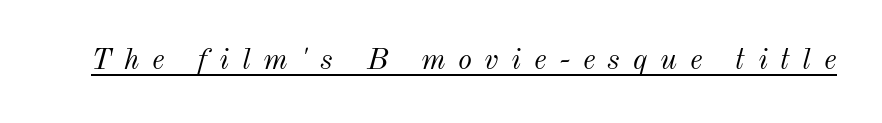
The image shows 30 px light type, italic (leaning right); set unusually wide letter spacing (+0.42 em), underlined; medium stroke contrast and a small x-height.
